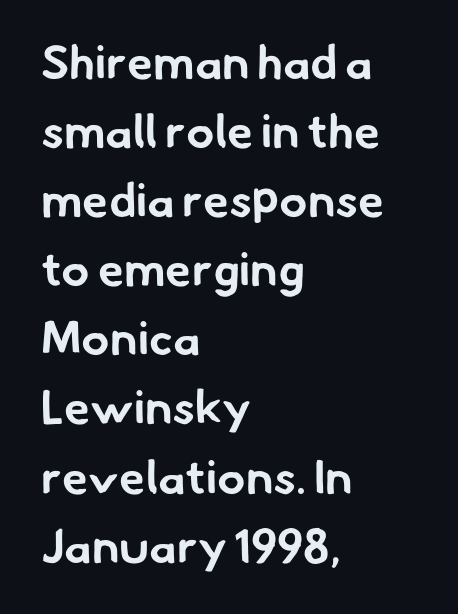
No extra tracking has been applied to these lines. Font category for this specimen: sans-serif. Every letter is thick-stroked: bold, no question. These lines stack with their left ends in a neat column. The letters advance in unequal steps, a hallmark of proportional type. Notice how descenders clear the ascenders below comfortably — that's standard leading.
